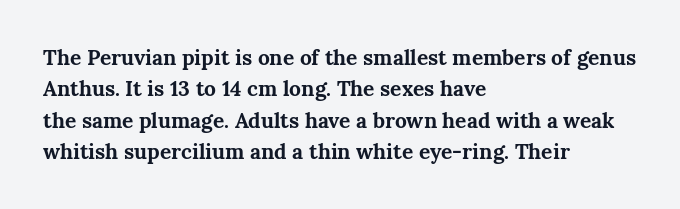
{"italic": "no", "bold": "yes", "underline": "no", "align": "left", "line_spacing": "normal", "line_spacing_ratio": 1.5, "letter_spacing": "normal", "letter_spacing_em": 0.0, "glyph_px": 21}
